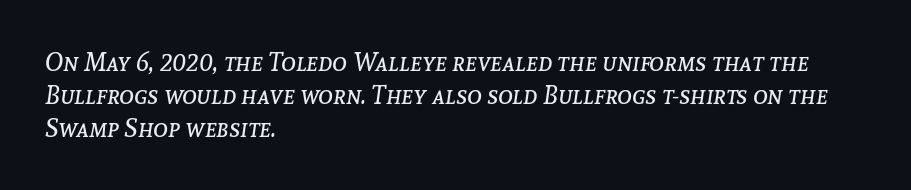
{"italic": "yes", "lean": "right", "slant_degrees": 8, "bold": "no", "underline": "no", "align": "left", "line_spacing": "normal", "line_spacing_ratio": 1.33, "letter_spacing": "normal", "letter_spacing_em": 0.0, "glyph_px": 25}
